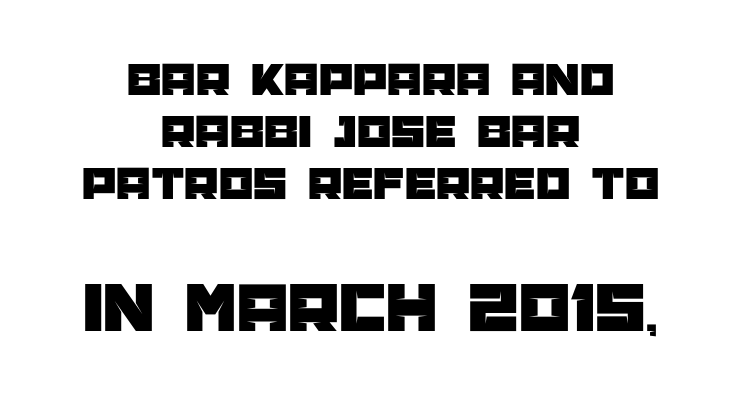
Think of a printed novel: that variable character pitch is what you see here. There is no visible air inserted between adjacent glyphs. Rows of type sit shoulder to shoulder in the vertical direction. Beneath every word, the page is bare.
